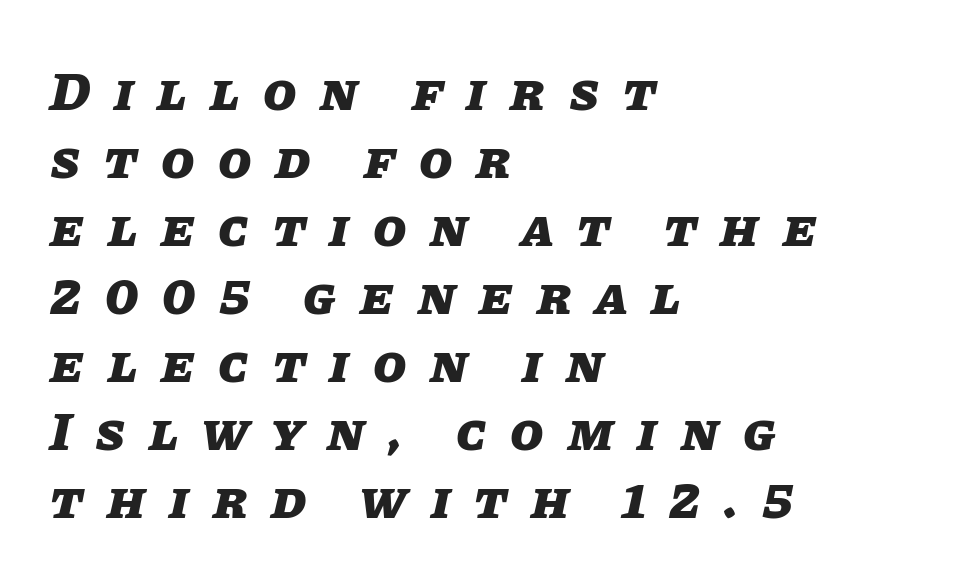
The image shows 54 px heavy type, italic (leaning right); set left-aligned, normal line spacing (1.26x), unusually wide letter spacing (+0.44 em), not underlined; low stroke contrast and a large x-height.
